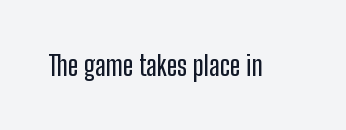
{"serif": "no", "italic": "no", "width": "condensed", "stroke_contrast": "low", "x_height": "medium", "monospaced": "no", "underline": "no", "letter_spacing": "normal", "letter_spacing_em": 0.0, "glyph_px": 28}
